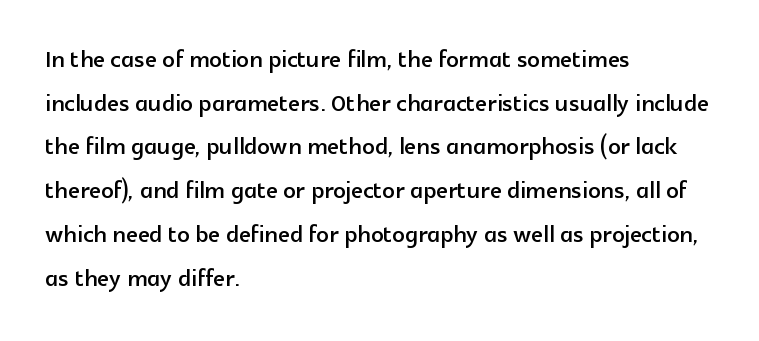
This rendering features lettering with no underline. Glyph-to-glyph distance matches everyday printed text. Regular leading. Classification — sans serif.
